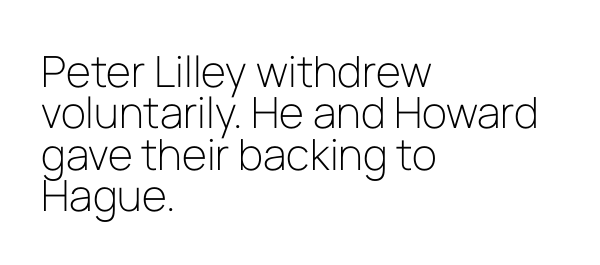
Q: Is the text bold? A: No.
Q: Is the text italic (slanted)? A: No, it is upright.
Q: Is the typeface a serif or a sans-serif typeface? A: Sans-serif.
Q: Is the text underlined? A: No.
Q: How is the paragraph aligned? A: Left-aligned.
Q: Is the spacing between letters normal or unusually wide? A: Normal.
Q: Is the spacing between lines tight, normal or loose? A: Tight.
Q: Width (condensed, normal, or wide)? A: Normal.
Q: Stroke contrast? A: Low.
Q: x-height? A: Medium.
Q: Monospaced? A: No.
